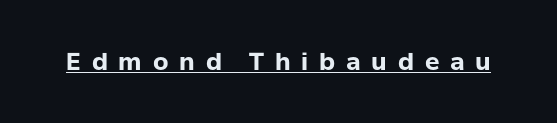
Q: Is the text bold? A: Yes.
Q: Is the text italic (slanted)? A: No, it is upright.
Q: Is the text underlined? A: Yes.
Q: Is the spacing between letters normal or unusually wide? A: Unusually wide.
